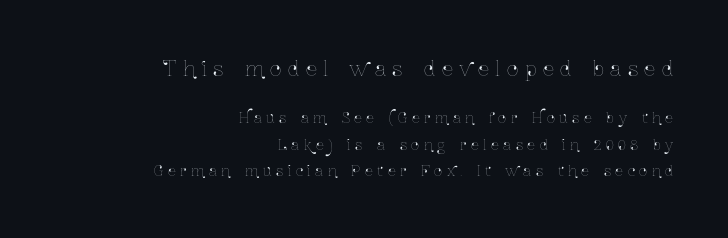
{"italic": "no", "underline": "no", "align": "right", "line_spacing_ratio": 1.87, "letter_spacing": "wide", "letter_spacing_em": 0.33, "larger_block": "first", "size_ratio": 1.43, "glyph_px": 20}
